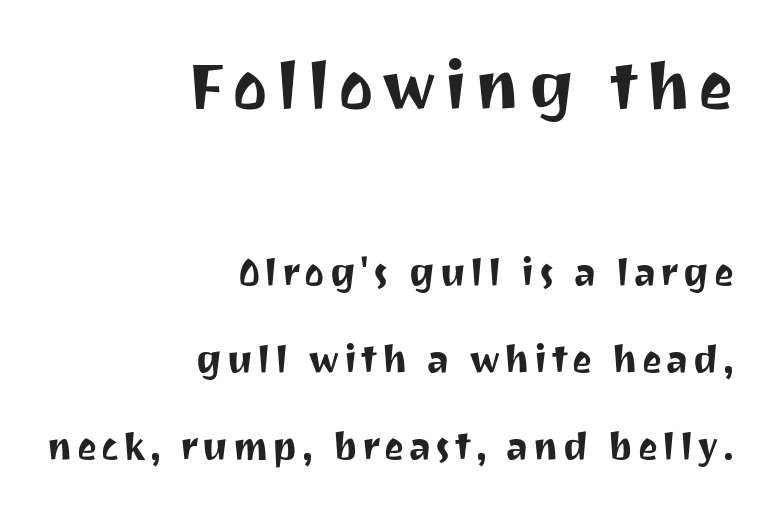
{"serif": "no", "italic": "no", "width": "normal", "stroke_contrast": "medium", "x_height": "medium", "monospaced": "no", "underline": "no", "align": "right", "line_spacing": "loose", "line_spacing_ratio": 2.28, "larger_block": "first", "size_ratio": 1.76, "glyph_px": 67}
